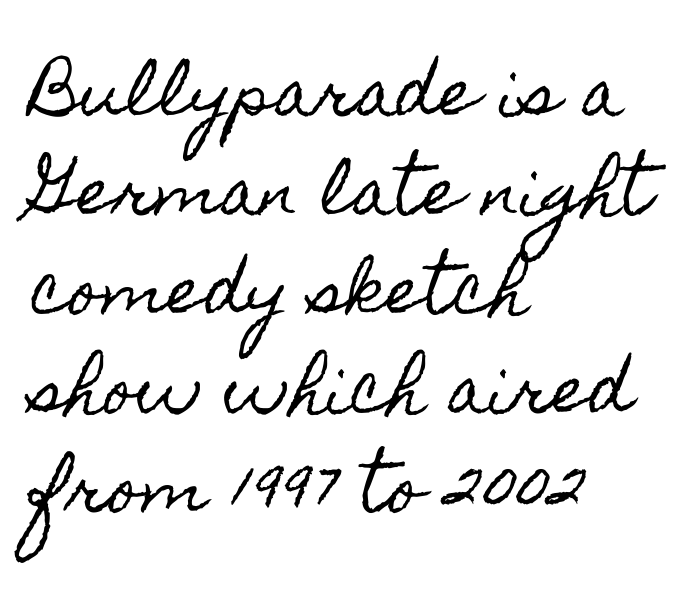
If you drew a ruler down the left edge, every line would touch it. The letters advance in unequal steps, a hallmark of proportional type. Whoever set this chose a conventional vertical rhythm.
